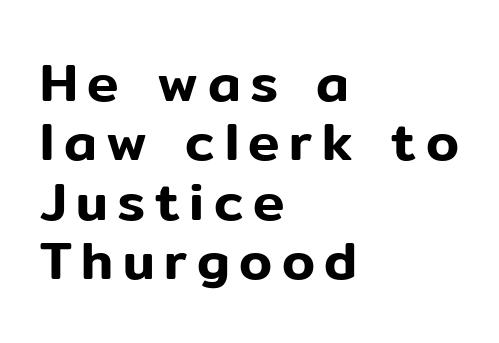
Q: Is the text italic (slanted)? A: No, it is upright.
Q: Is the typeface a serif or a sans-serif typeface? A: Sans-serif.
Q: Is the text underlined? A: No.
Q: How is the paragraph aligned? A: Left-aligned.
Q: Is the spacing between lines tight, normal or loose? A: Tight.
Q: Width (condensed, normal, or wide)? A: Normal.
Q: Stroke contrast? A: Low.
Q: x-height? A: Medium.
Q: Monospaced? A: No.
